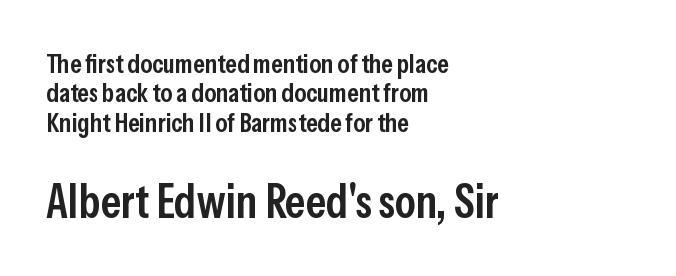
The image shows 47 px semibold, condensed sans-serif type, upright; set left-aligned, tight line spacing (1.09x), normal letter spacing, not underlined; the second (bottom) block is 1.74x larger; low stroke contrast and a medium x-height.
